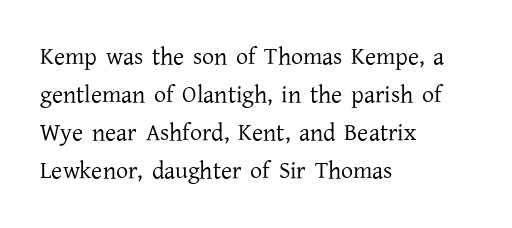
The image shows 24 px text type, upright; set left-aligned, normal line spacing (1.58x), normal letter spacing, not underlined.
